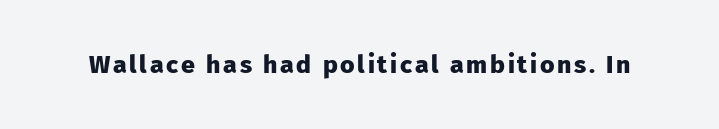
Weight check: bold — yes, fully. Ascenders rise straight up at ninety degrees. The string is rendered with underlining switched off.
